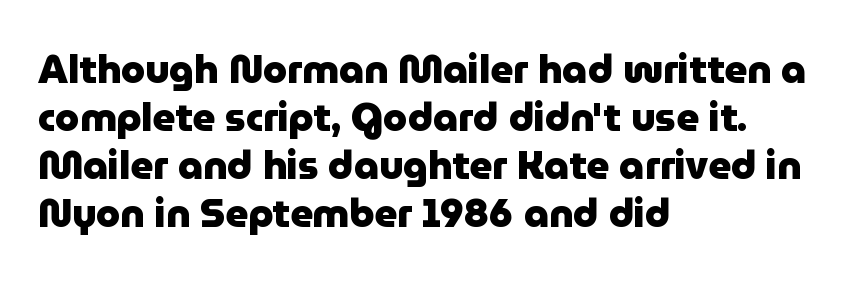
The designer went with a sans here, leaving each stem footless. Posture: vertical. A typesetter would call this proportional, since set widths differ per character. Anything drawn beneath the words? Only blank space.
